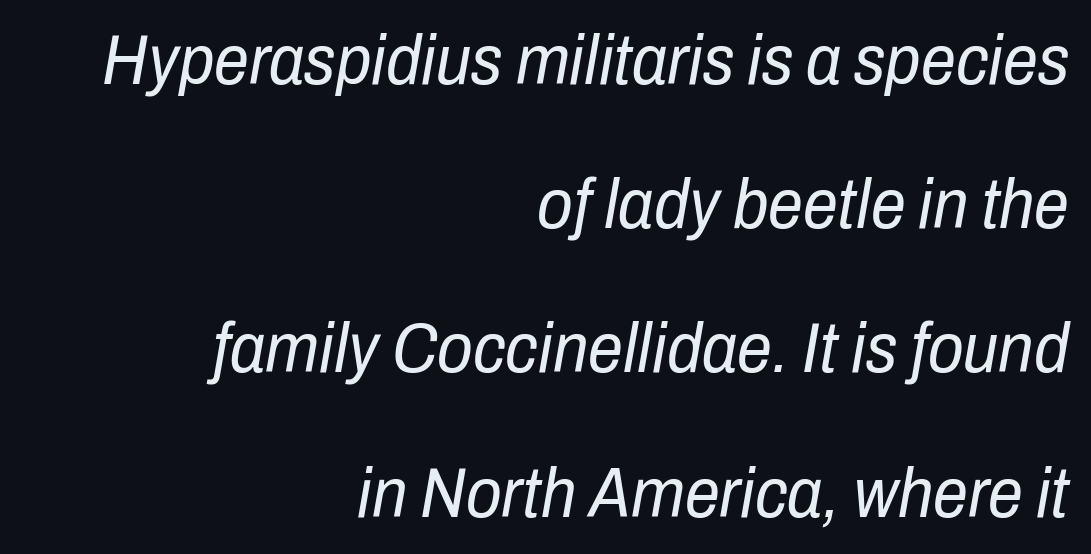
Q: Is the text bold? A: No.
Q: Is the text italic (slanted)? A: Yes, it leans right by about 10 degrees.
Q: Is the text underlined? A: No.
Q: How is the paragraph aligned? A: Right-aligned.
Q: Is the spacing between letters normal or unusually wide? A: Normal.
Q: Is the spacing between lines tight, normal or loose? A: Loose.
Q: Width (condensed, normal, or wide)? A: Condensed.
Q: Stroke contrast? A: Low.
Q: x-height? A: Medium.
Q: Monospaced? A: No.
